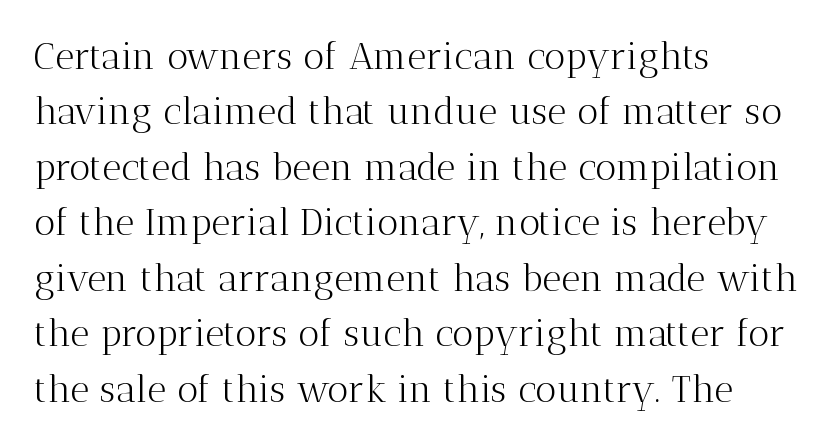
Q: Is the text bold? A: No.
Q: Is the text italic (slanted)? A: No, it is upright.
Q: Is the typeface a serif or a sans-serif typeface? A: Serif.
Q: Is the text underlined? A: No.
Q: How is the paragraph aligned? A: Left-aligned.
Q: Is the spacing between letters normal or unusually wide? A: Normal.
Q: Is the spacing between lines tight, normal or loose? A: Normal.
Q: Width (condensed, normal, or wide)? A: Normal.
Q: Stroke contrast? A: Medium.
Q: x-height? A: Medium.
Q: Monospaced? A: No.
